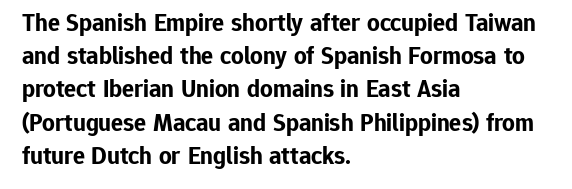
{"italic": "no", "bold": "yes", "underline": "no", "align": "left", "line_spacing": "normal", "line_spacing_ratio": 1.33, "letter_spacing": "normal", "letter_spacing_em": 0.0, "glyph_px": 25}
